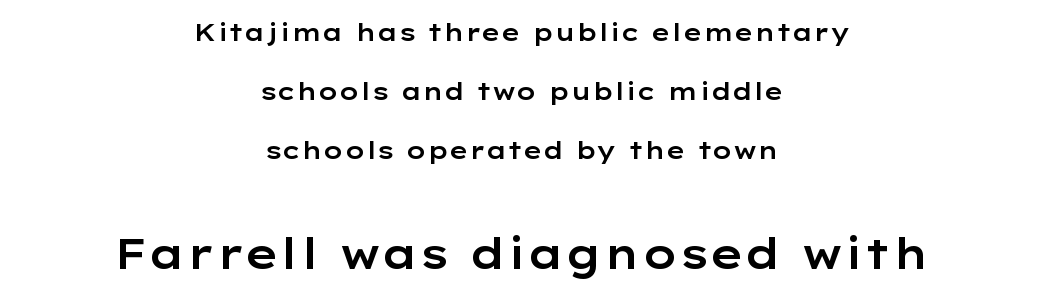
The image shows 42 px wide sans-serif type, upright; set centered, loose line spacing (2.45x), normal letter spacing, not underlined; the second (bottom) block is 1.75x larger; low stroke contrast and a medium x-height.
